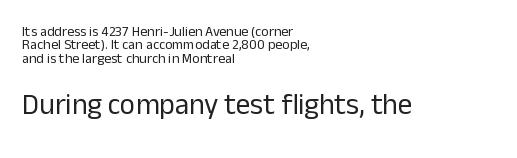
Q: Is the text bold? A: No.
Q: Is the text italic (slanted)? A: No, it is upright.
Q: Is the typeface a serif or a sans-serif typeface? A: Sans-serif.
Q: Is the text underlined? A: No.
Q: How is the paragraph aligned? A: Left-aligned.
Q: Is the spacing between letters normal or unusually wide? A: Normal.
Q: Is the spacing between lines tight, normal or loose? A: Tight.
Q: Which block of text is set in a larger size, the first (top) or the second (bottom)? A: The second (bottom) one.
Q: Width (condensed, normal, or wide)? A: Normal.
Q: Stroke contrast? A: Low.
Q: x-height? A: Medium.
Q: Monospaced? A: No.
